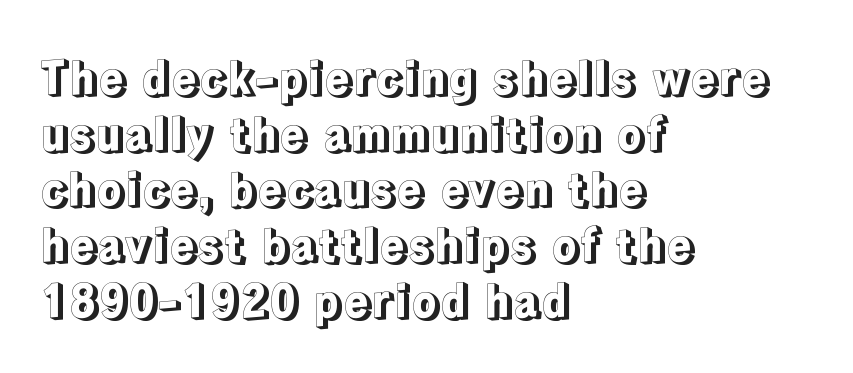
Ordinary non-slanted type is in use. These lines are set flush left with a ragged right edge. The letters advance in unequal steps, a hallmark of proportional type. Nobody drew a line under any word here.
